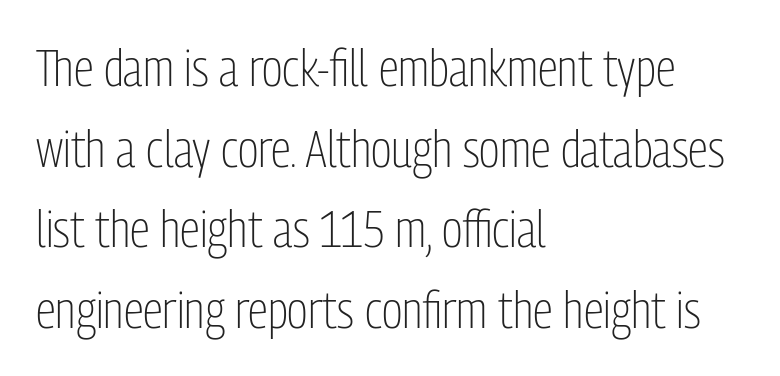
Q: Is the text bold? A: No.
Q: Is the text italic (slanted)? A: No, it is upright.
Q: Is the typeface a serif or a sans-serif typeface? A: Sans-serif.
Q: Is the text underlined? A: No.
Q: How is the paragraph aligned? A: Left-aligned.
Q: Is the spacing between letters normal or unusually wide? A: Normal.
Q: Is the spacing between lines tight, normal or loose? A: Normal.
Q: Width (condensed, normal, or wide)? A: Condensed.
Q: Stroke contrast? A: Low.
Q: x-height? A: Medium.
Q: Monospaced? A: No.
